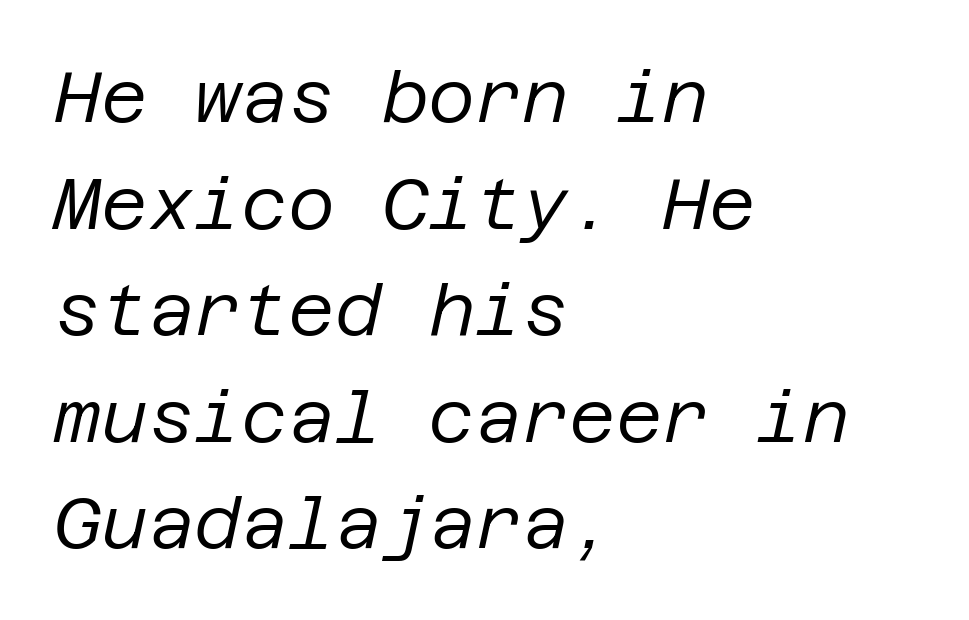
These lines keep a tight, regular rhythm from letter to letter. This sample uses an oblique cut, with every glyph tilted off the vertical. Letters have the restrained weight of plain body copy at most. Compared with a centered layout, this one pins lines to the left instead. Underline: absent. The line-height multiplier appears to be the usual default.
